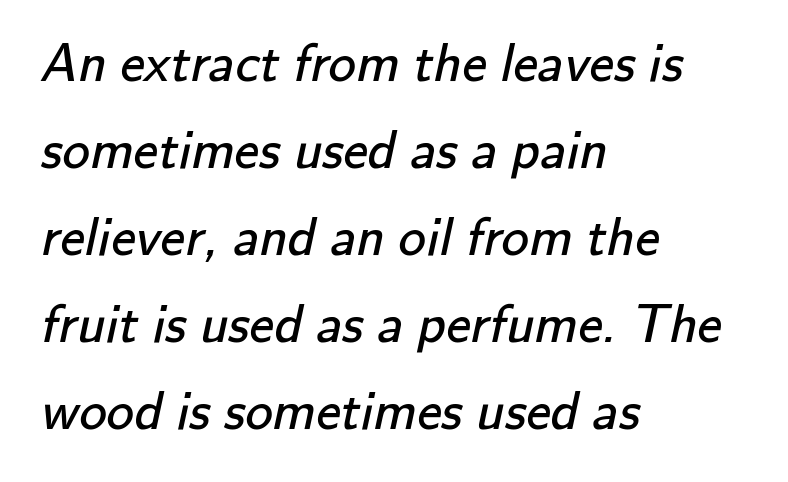
{"serif": "no", "bold": "no", "weight": "regular", "width": "normal", "stroke_contrast": "low", "x_height": "small", "monospaced": "no", "underline": "no", "align": "left", "line_spacing": "normal", "line_spacing_ratio": 1.58, "letter_spacing": "normal", "letter_spacing_em": 0.0, "glyph_px": 55}
